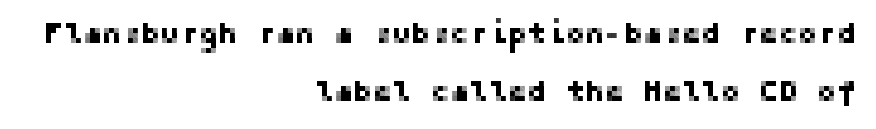
{"serif": "no", "italic": "no", "width": "normal", "stroke_contrast": "low", "x_height": "medium", "underline": "no", "align": "right", "line_spacing": "loose", "line_spacing_ratio": 2.0, "letter_spacing": "normal", "letter_spacing_em": 0.0, "glyph_px": 29}
